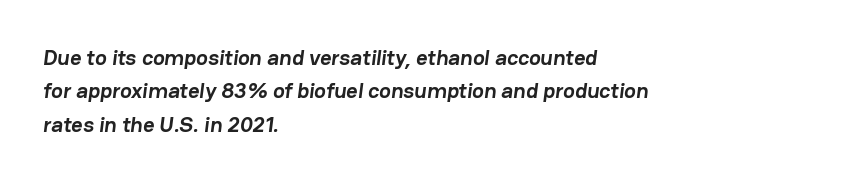
The image shows 22 px bold type; set left-aligned, normal line spacing (1.52x), normal letter spacing, not underlined.
